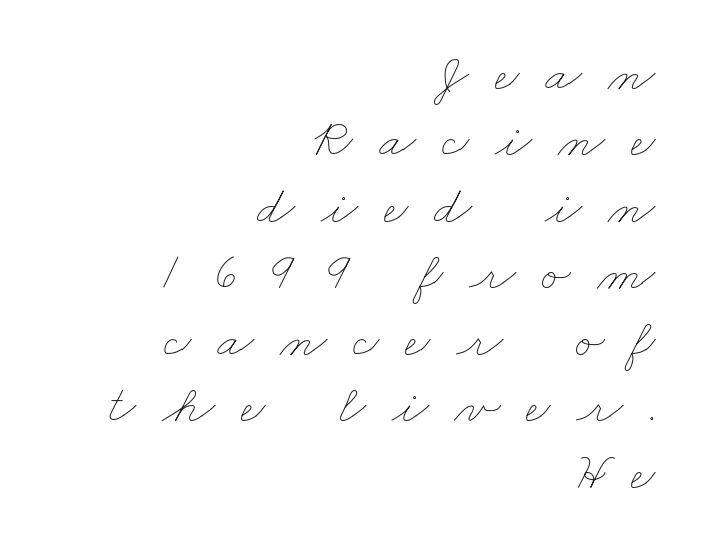
Q: Is the text bold? A: No.
Q: Is the text underlined? A: No.
Q: How is the paragraph aligned? A: Right-aligned.
Q: Is the spacing between letters normal or unusually wide? A: Unusually wide.
Q: Width (condensed, normal, or wide)? A: Wide.
Q: Stroke contrast? A: Low.
Q: x-height? A: Small.
Q: Monospaced? A: No.
